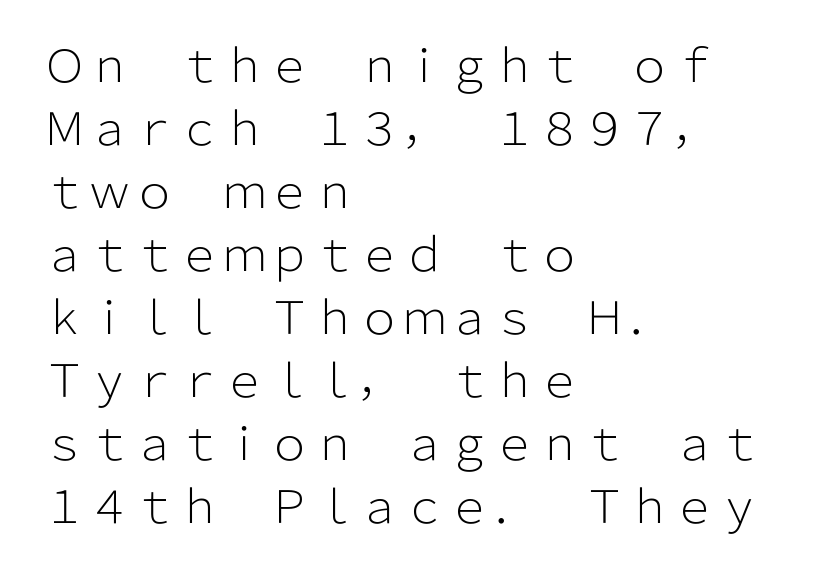
Q: Is the text bold? A: No.
Q: Is the text italic (slanted)? A: No, it is upright.
Q: Is the typeface a serif or a sans-serif typeface? A: Sans-serif.
Q: Is the text underlined? A: No.
Q: How is the paragraph aligned? A: Left-aligned.
Q: Is the spacing between letters normal or unusually wide? A: Normal.
Q: Is the spacing between lines tight, normal or loose? A: Normal.
Q: Width (condensed, normal, or wide)? A: Normal.
Q: Stroke contrast? A: Low.
Q: x-height? A: Medium.
Q: Monospaced? A: No.
